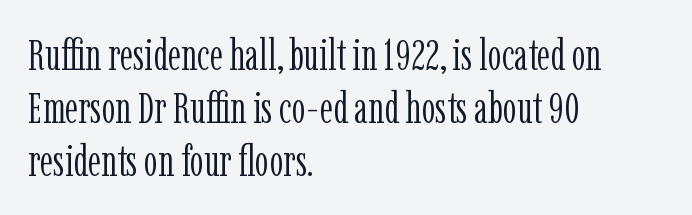
Q: Is the text bold? A: No.
Q: Is the text italic (slanted)? A: No, it is upright.
Q: Is the typeface a serif or a sans-serif typeface? A: Serif.
Q: Is the text underlined? A: No.
Q: How is the paragraph aligned? A: Left-aligned.
Q: Is the spacing between letters normal or unusually wide? A: Normal.
Q: Width (condensed, normal, or wide)? A: Condensed.
Q: Stroke contrast? A: Low.
Q: x-height? A: Medium.
Q: Monospaced? A: No.
